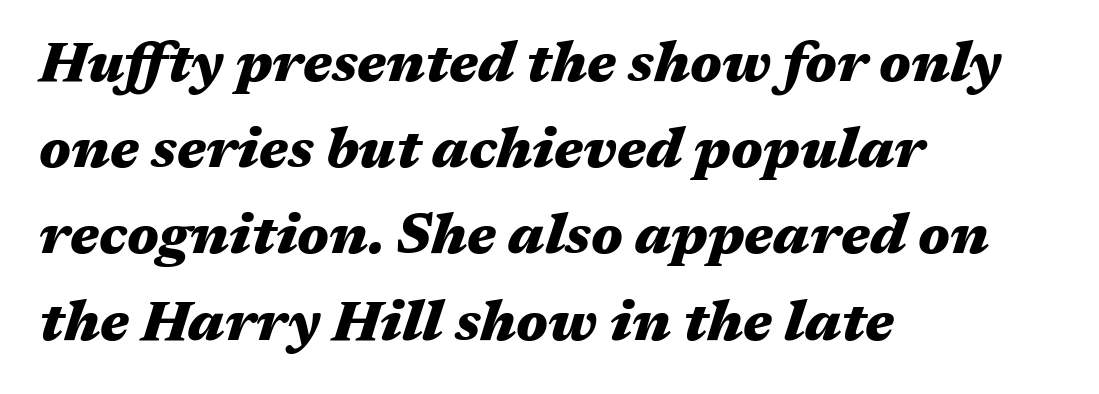
A full-strength bold gives these letters their thick strokes. Evenly set lines give the paragraph a standard silhouette. The passage is arranged the way most books set body copy — flush left. A typesetter would call this proportional, since set widths differ per character.
